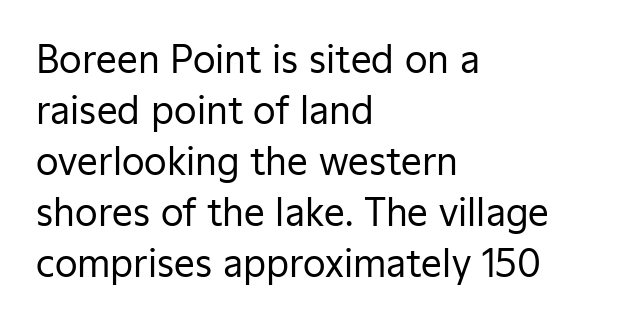
Characters follow at the spacing the type designer built in. Horizontal alignment here is leftward, the default for most running prose. The specimen reads as upright at a glance. Underlining? Definitely not there. Line spacing here is normal.
